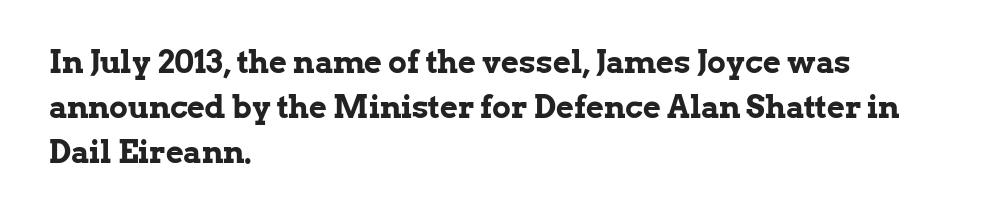
Notice how thick the strokes are: this is what a full bold looks like. Where is the straight margin? On the left. Unlike a clean sans, this face finishes its strokes with serifs. This rendering leaves character spacing at its baseline value. The rendering uses natural spacing where letterforms have individual widths.
